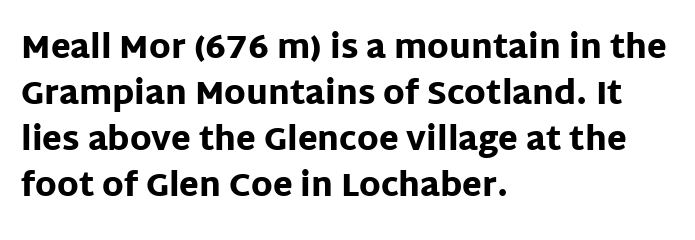
Q: Is the text bold? A: Yes.
Q: Is the text italic (slanted)? A: No, it is upright.
Q: Is the typeface a serif or a sans-serif typeface? A: Sans-serif.
Q: Is the text underlined? A: No.
Q: How is the paragraph aligned? A: Left-aligned.
Q: Is the spacing between letters normal or unusually wide? A: Normal.
Q: Is the spacing between lines tight, normal or loose? A: Normal.
Q: Width (condensed, normal, or wide)? A: Normal.
Q: Stroke contrast? A: Low.
Q: x-height? A: Large.
Q: Monospaced? A: No.
